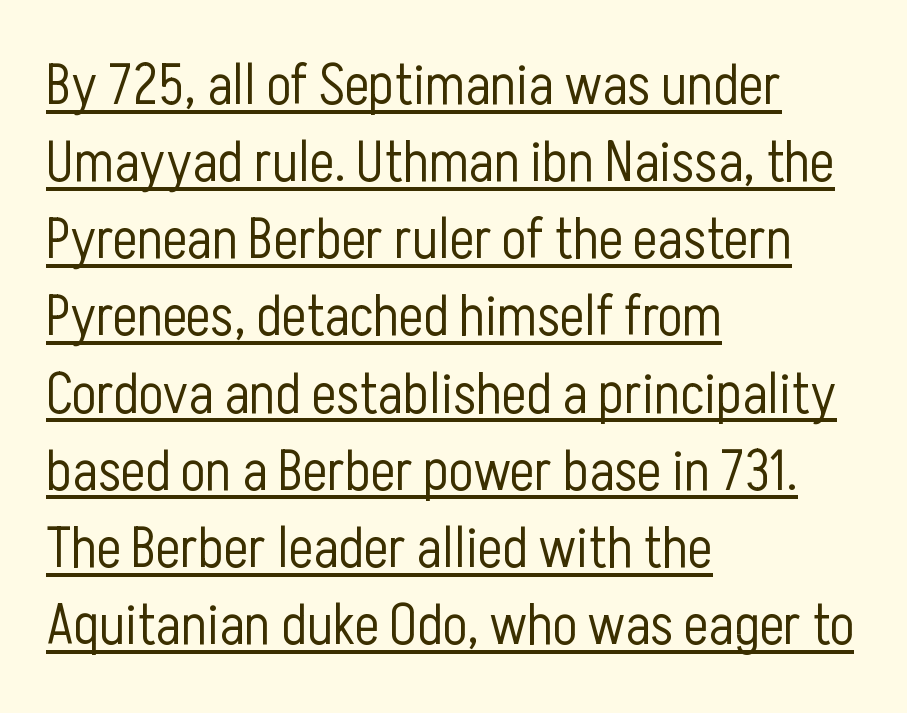
{"serif": "no", "italic": "no", "bold": "no", "weight": "light", "width": "condensed", "stroke_contrast": "low", "x_height": "medium", "monospaced": "no", "underline": "yes", "align": "left", "line_spacing": "normal", "line_spacing_ratio": 1.33, "letter_spacing": "normal", "letter_spacing_em": 0.0, "glyph_px": 58}
